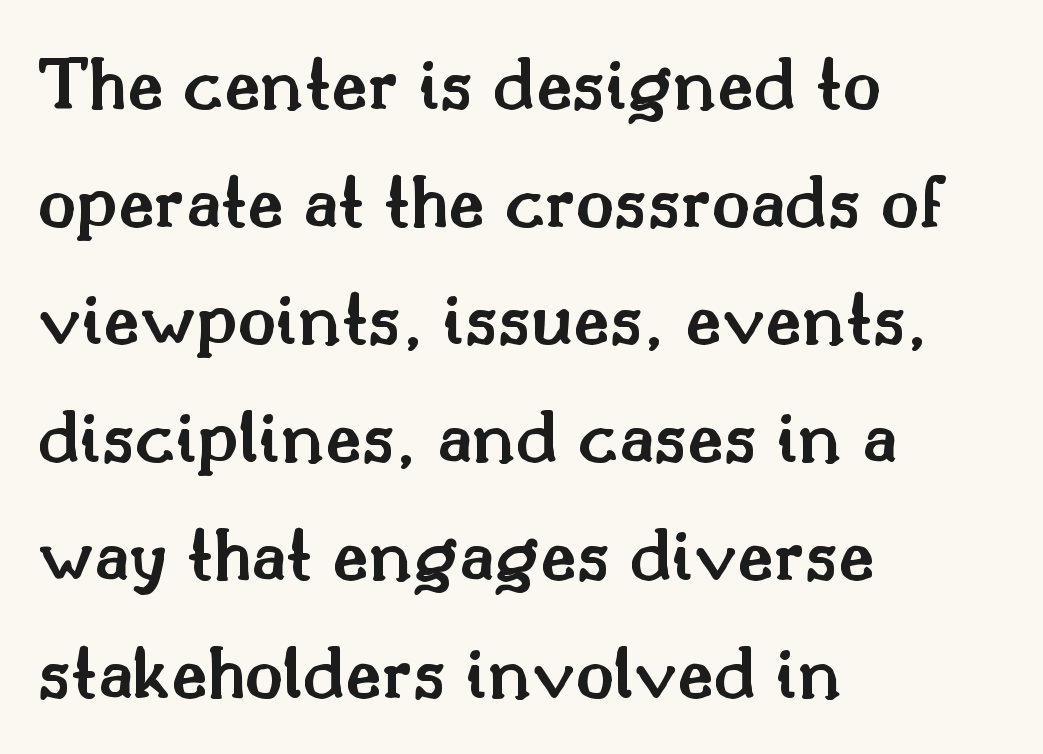
The horizontal fit of the characters is conventional and even. A somewhat darkened texture: the type is semibold rather than bold. Visually the block forms a straight wall on the left and a jagged coastline on the right. The rendering shows small feet on the letterforms — a serif design.
